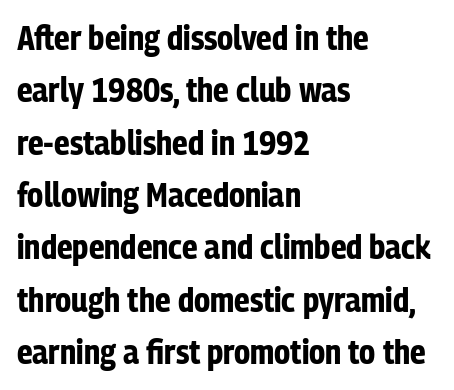
{"serif": "no", "italic": "no", "bold": "yes", "weight": "bold", "width": "condensed", "stroke_contrast": "low", "x_height": "medium", "monospaced": "no", "underline": "no", "align": "left", "line_spacing": "normal", "line_spacing_ratio": 1.54, "letter_spacing": "normal", "letter_spacing_em": 0.0, "glyph_px": 34}
